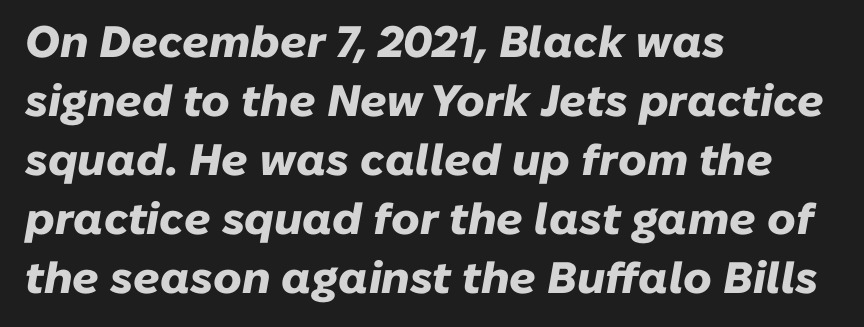
The image shows 44 px heavy type, italic (leaning right); set left-aligned, normal line spacing (1.34x), normal letter spacing, not underlined; low stroke contrast and a medium x-height.
